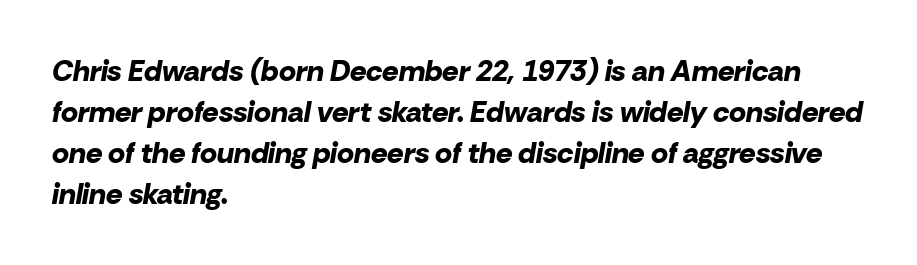
The image shows 29 px bold type, italic (leaning right); set left-aligned, normal line spacing (1.41x), normal letter spacing, not underlined; low stroke contrast and a medium x-height.
